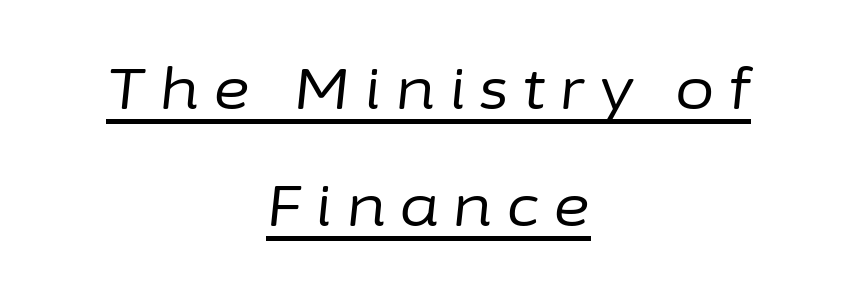
The image shows 57 px regular-weight type, italic (leaning right); set centered, loose line spacing (2.05x), unusually wide letter spacing (+0.25 em), underlined; low stroke contrast and a medium x-height.
